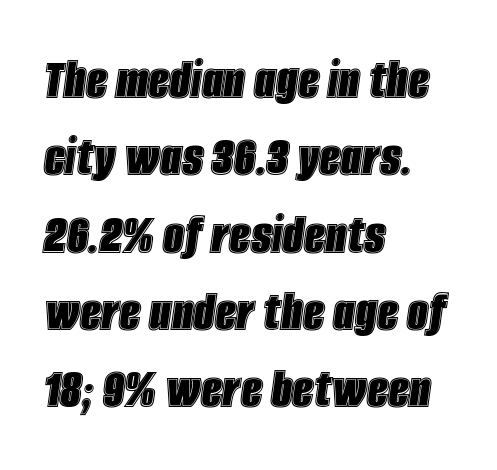
The image shows 59 px condensed type, italic (leaning right); set left-aligned, normal line spacing (1.31x), normal letter spacing, not underlined; a large x-height.
